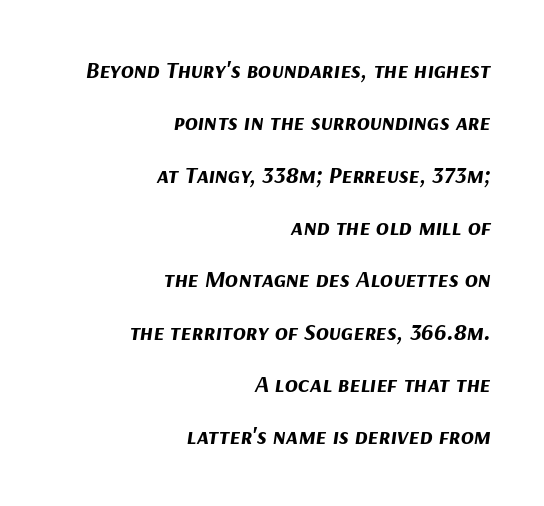
Compared with ordinary roman type, these characters are visibly tilted. Only glyphs here, with clear space below each row. These lines are set flush right with a ragged left edge. In terms of letterspacing, this is plain default setting. The passage shown stacks its lines with a broad gap.
